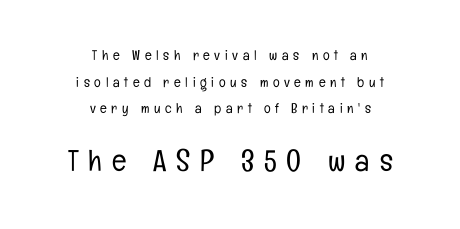
The image shows 30 px light, condensed sans-serif type, upright; set centered, loose line spacing (1.9x), unusually wide letter spacing (+0.33 em), not underlined; the second (bottom) block is 2.14x larger; low stroke contrast and a medium x-height.
